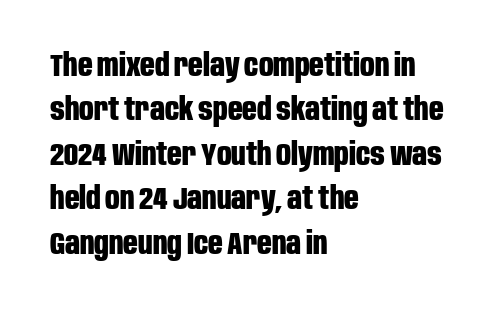
The image shows 32 px bold, condensed sans-serif type, upright; set left-aligned, normal line spacing (1.39x), normal letter spacing, not underlined; low stroke contrast and a large x-height.
